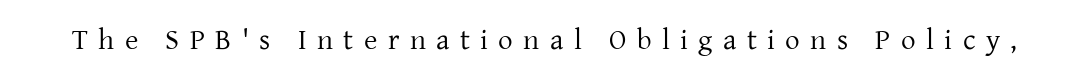
The image shows 29 px regular-weight serif type, upright; set unusually wide letter spacing (+0.36 em), not underlined; low stroke contrast and a medium x-height.
